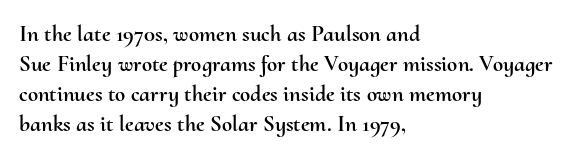
{"italic": "no", "underline": "no", "align": "left", "line_spacing": "normal", "line_spacing_ratio": 1.3, "letter_spacing": "normal", "letter_spacing_em": 0.0, "glyph_px": 23}
